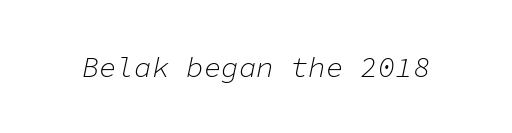
Q: Is the text bold? A: No.
Q: Is the text italic (slanted)? A: Yes, it leans right by about 11 degrees.
Q: Is the text underlined? A: No.
Q: Is the spacing between letters normal or unusually wide? A: Normal.
Q: Width (condensed, normal, or wide)? A: Normal.
Q: Stroke contrast? A: Low.
Q: x-height? A: Medium.
Q: Monospaced? A: Yes.
